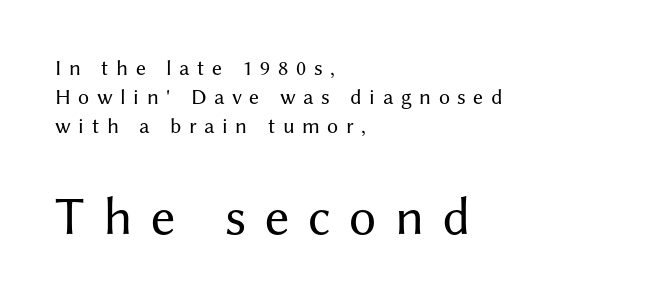
These lines have a slow, spaced-out rhythm from letter to letter. Style check: upright. The text was rendered using a sans face with plain stroke endings. Which of the two is more prominent by size? The second, at the bottom. Rule under the text: the space is simply empty.
